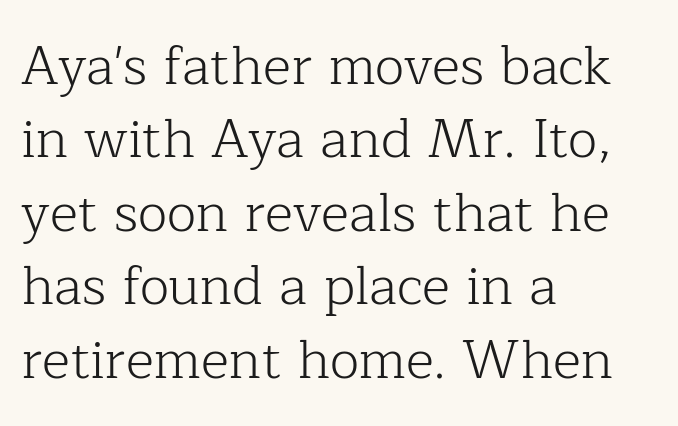
Letterform terminals end in serifs throughout the passage. Letter spacing: default. Each new line begins a customary step beneath the previous one. Layout note: lines flush left. Quick note: underline off.
